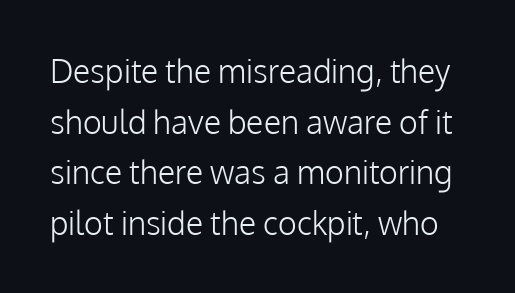
The foot of each line stays bare and open. Is this a heavy cut? Hardly; it is regular or lighter. Proportional: the letters do not fall into vertical columns. Leading: standard. The typography opts for an upright posture over an oblique one. No extra tracking has been applied to these lines.
